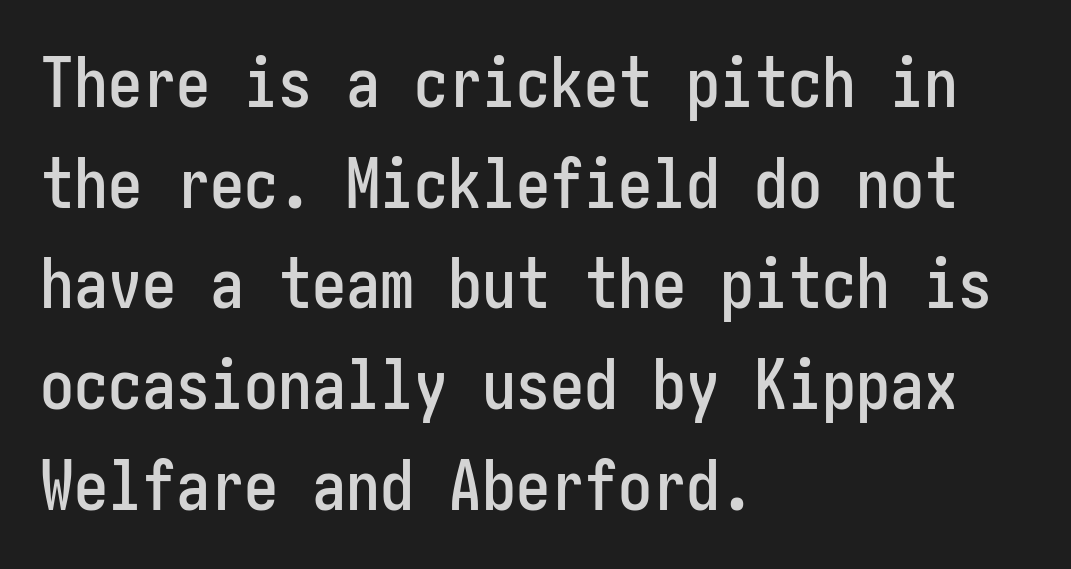
The image shows 68 px condensed sans-serif type, upright; set left-aligned, normal line spacing (1.48x), normal letter spacing, not underlined; low stroke contrast and a medium x-height.
